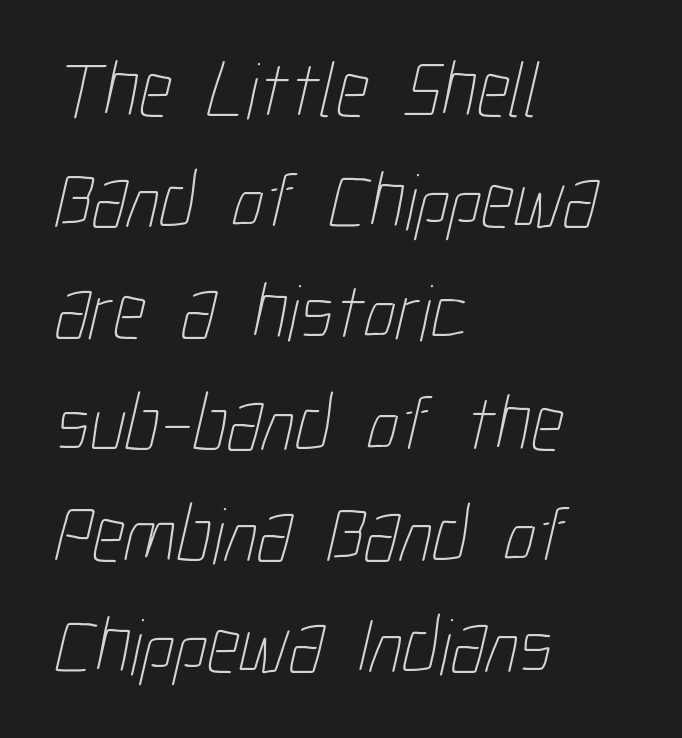
No heavy texture on the line: the type isn't bold. This sample is left-justified, so line endings fall wherever the words run out. This rendering leaves character spacing at its baseline value. Nobody drew a line under any word here. Does the leading feel generous? No, just average.
